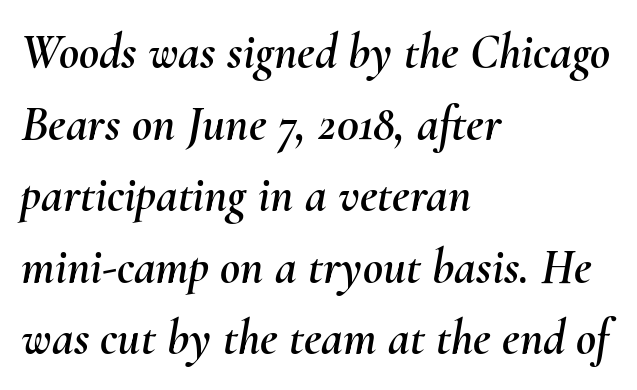
Typeset ragged right — the left edge is the straight one. Each letter keeps its own natural width here, so spacing adapts to shape. Quick note: italic. The rows are spaced the way most documents space them. The area under the type is left untouched. These lines keep a tight, regular rhythm from letter to letter.
